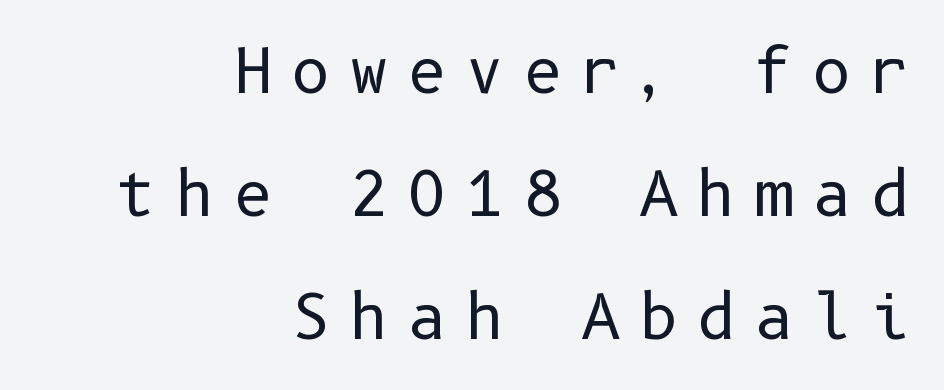
{"serif": "no", "italic": "no", "bold": "no", "weight": "regular", "width": "normal", "stroke_contrast": "low", "x_height": "medium", "underline": "no", "align": "right", "line_spacing": "loose", "line_spacing_ratio": 2.02, "letter_spacing": "wide", "letter_spacing_em": 0.3, "glyph_px": 61}
